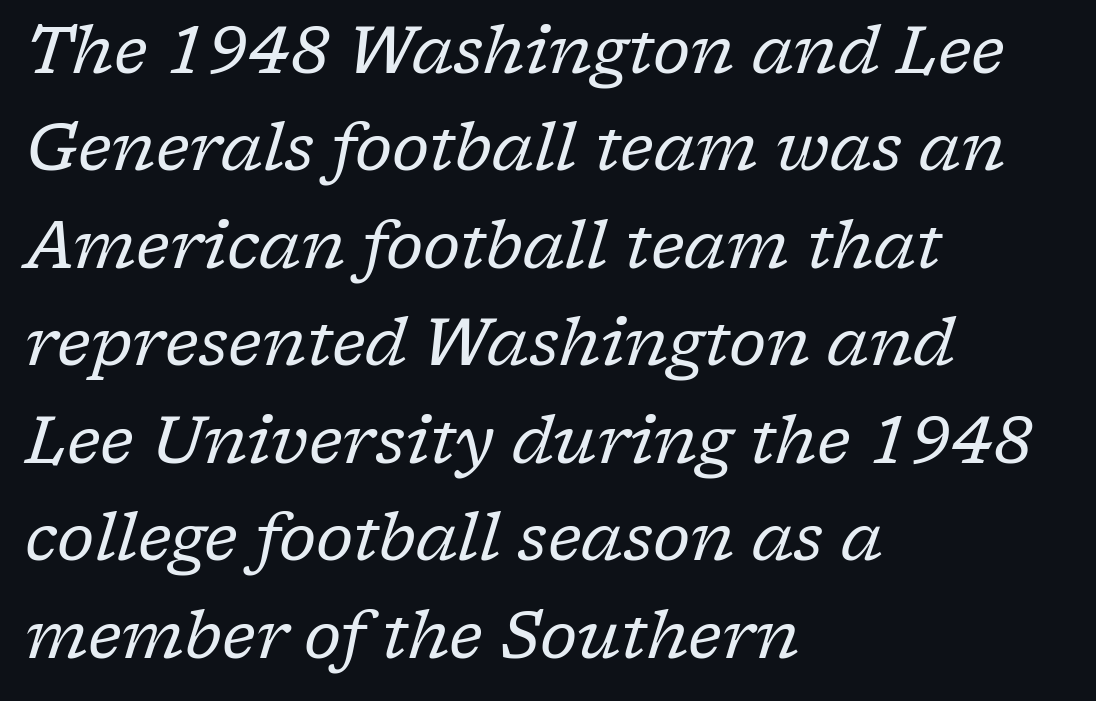
The image shows 65 px regular-weight serif type, italic (leaning right); set left-aligned, normal line spacing (1.5x), normal letter spacing, not underlined; low stroke contrast and a medium x-height.
